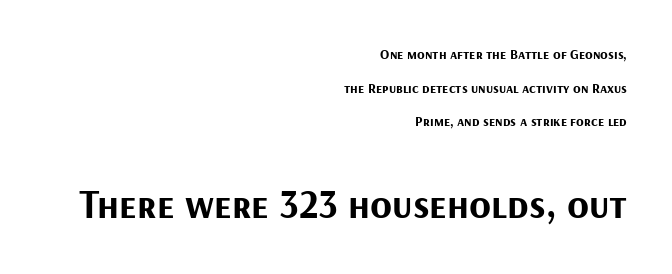
{"serif": "no", "italic": "no", "bold": "yes", "weight": "bold", "width": "normal", "stroke_contrast": "medium", "x_height": "medium", "monospaced": "no", "underline": "no", "align": "right", "line_spacing": "loose", "line_spacing_ratio": 2.4, "letter_spacing": "normal", "letter_spacing_em": 0.0, "larger_block": "second", "size_ratio": 2.86, "glyph_px": 40}
